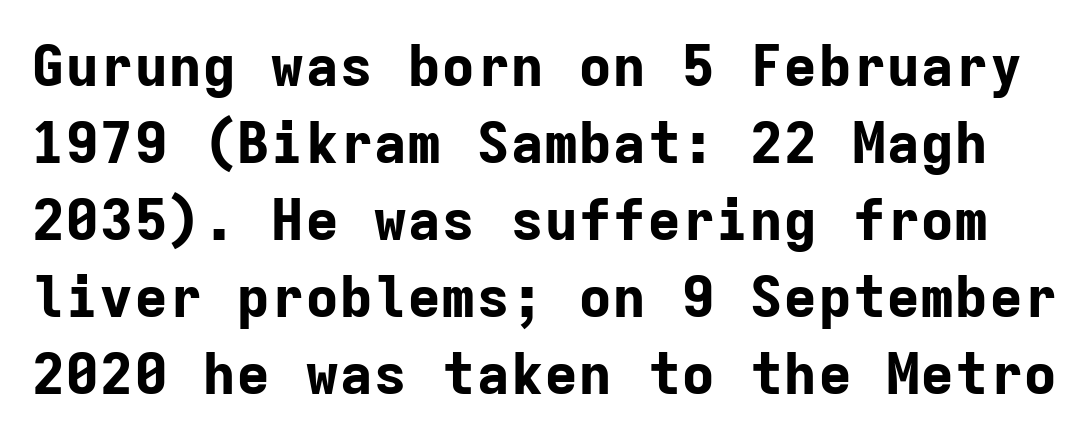
Leading: standard. In terms of weight, the rendering is a true, heavy bold. The axis of the letterforms is exactly vertical. The tracking reads as untouched default to a designer's eye. Has an underline been added? It has not.
